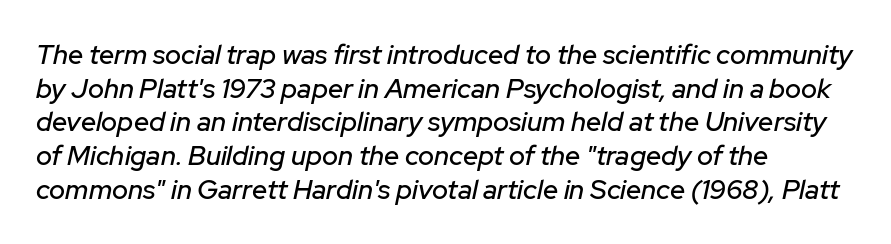
The image shows 27 px text type, italic (leaning right); set left-aligned, normal line spacing (1.25x), normal letter spacing, not underlined.
